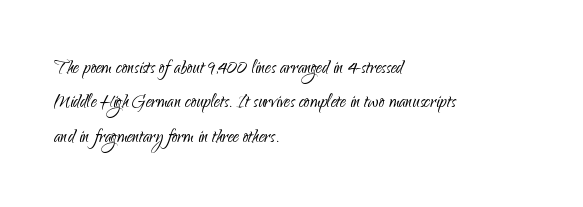
{"bold": "no", "underline": "no", "align": "left", "line_spacing": "normal", "line_spacing_ratio": 1.5, "letter_spacing": "normal", "letter_spacing_em": 0.0, "glyph_px": 23}
